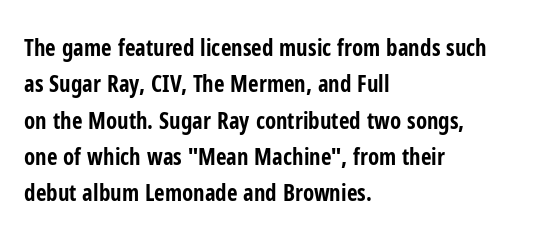
{"italic": "no", "bold": "yes", "underline": "no", "align": "left", "line_spacing": "normal", "line_spacing_ratio": 1.58, "letter_spacing": "normal", "letter_spacing_em": 0.0, "glyph_px": 23}
